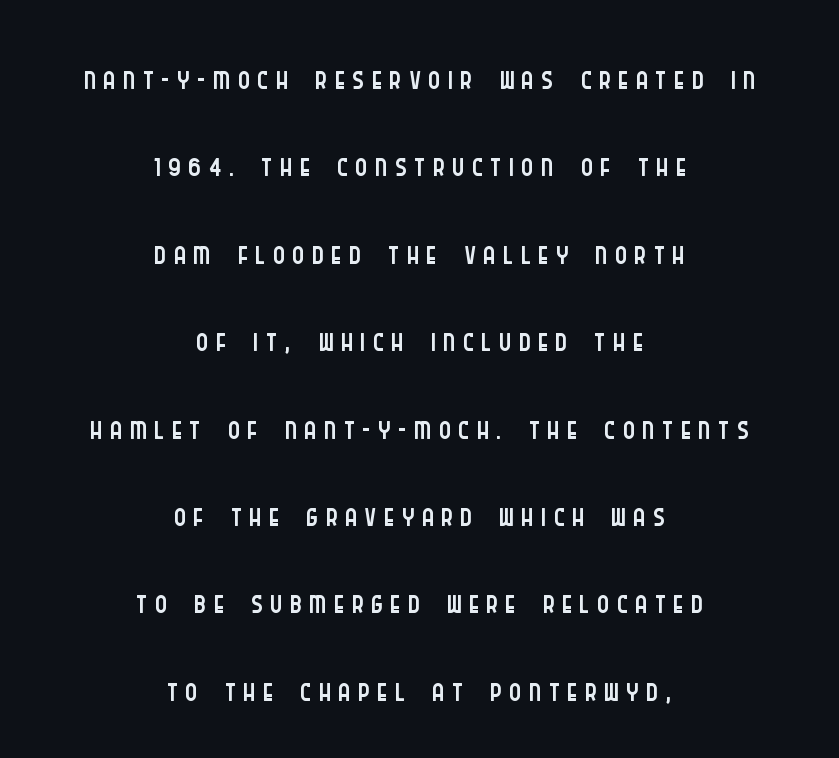
The image shows 46 px light, condensed sans-serif type, upright; set centered, loose line spacing (1.9x), not underlined; low stroke contrast and a large x-height.
